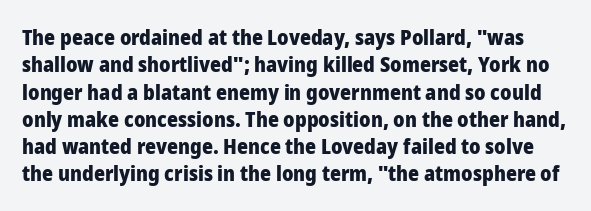
{"italic": "no", "bold": "yes", "underline": "no", "line_spacing": "normal", "line_spacing_ratio": 1.3, "letter_spacing": "normal", "letter_spacing_em": 0.0, "glyph_px": 21}
